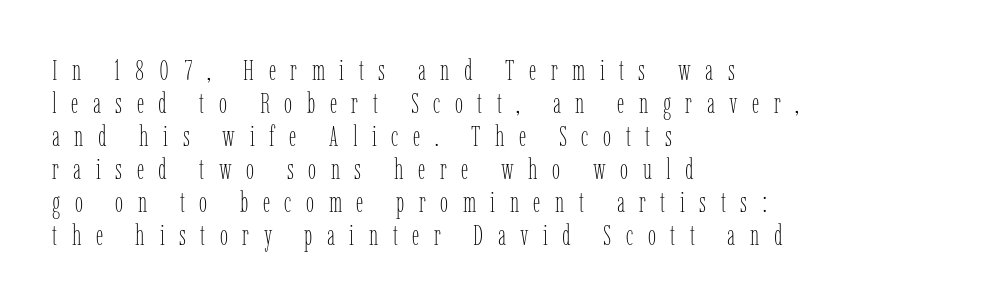
{"italic": "no", "bold": "no", "weight": "thin", "width": "condensed", "stroke_contrast": "low", "x_height": "medium", "monospaced": "no", "underline": "no", "align": "left", "line_spacing": "tight", "line_spacing_ratio": 1.14, "letter_spacing": "wide", "letter_spacing_em": 0.5, "glyph_px": 29}
